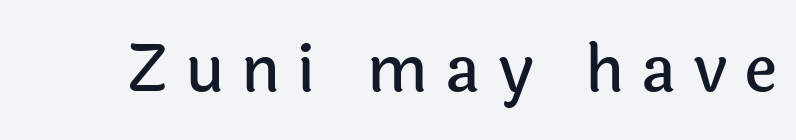
Posture: vertical. The characters display no serif detailing; their extremities are plain. Look at the tracking — it's clearly loosened, letters drifting apart. Unmarked baselines from the first word to the last. Each letter keeps its own natural width here, so spacing adapts to shape.
